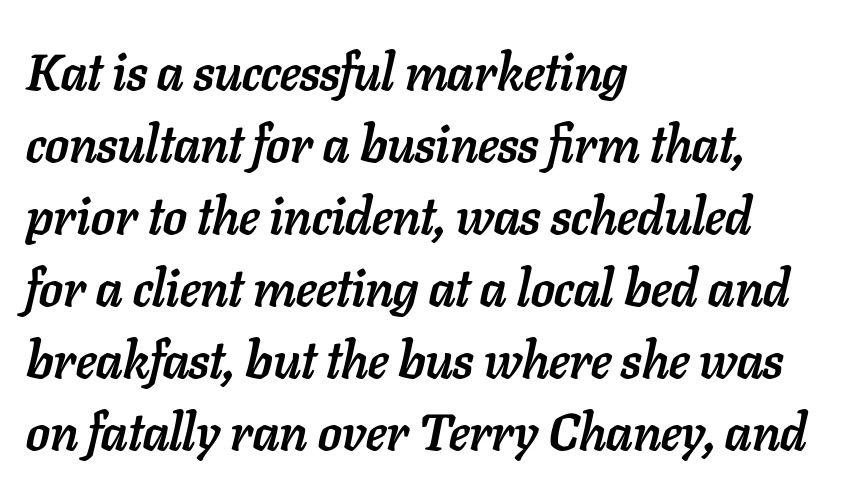
{"italic": "yes", "lean": "right", "slant_degrees": 11, "bold": "yes", "weight": "semibold", "width": "normal", "stroke_contrast": "low", "x_height": "medium", "monospaced": "no", "underline": "no", "align": "left", "line_spacing": "normal", "line_spacing_ratio": 1.41, "letter_spacing": "normal", "letter_spacing_em": 0.0, "glyph_px": 51}
